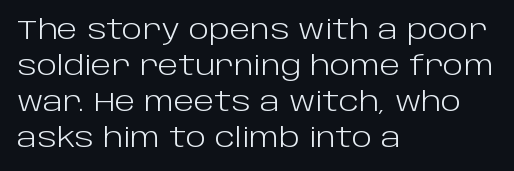
The image shows 27 px text type, upright; set left-aligned, normal line spacing (1.33x), normal letter spacing, not underlined.
